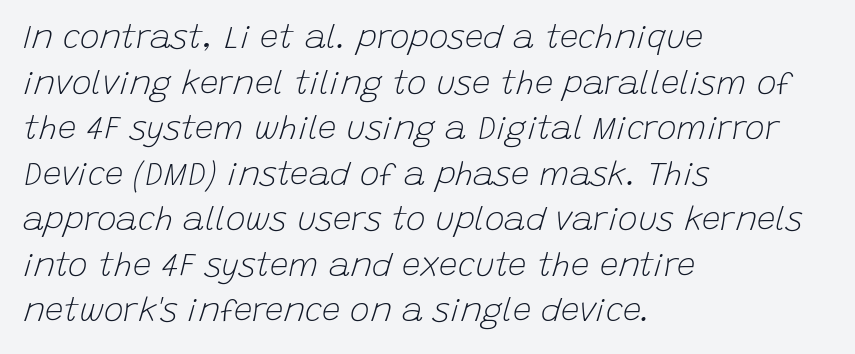
The image shows 33 px light type, italic (leaning right); set left-aligned, normal line spacing (1.38x), normal letter spacing, not underlined; low stroke contrast and a large x-height.
